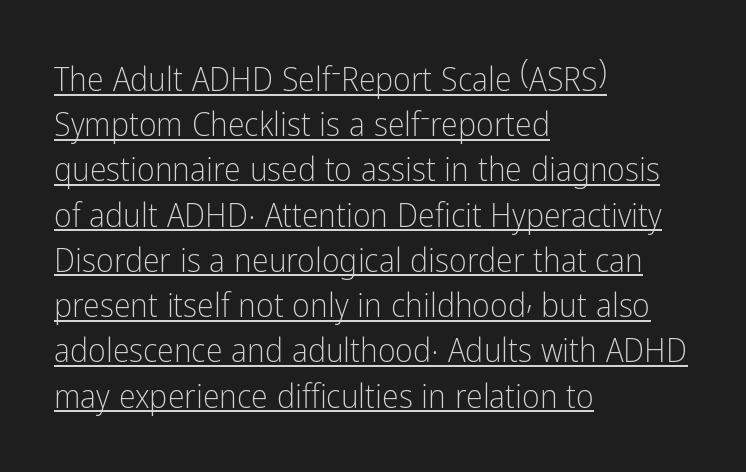
Q: Is the text bold? A: No.
Q: Is the text italic (slanted)? A: No, it is upright.
Q: Is the typeface a serif or a sans-serif typeface? A: Sans-serif.
Q: Is the text underlined? A: Yes.
Q: How is the paragraph aligned? A: Left-aligned.
Q: Is the spacing between letters normal or unusually wide? A: Normal.
Q: Is the spacing between lines tight, normal or loose? A: Normal.
Q: Width (condensed, normal, or wide)? A: Condensed.
Q: Stroke contrast? A: Low.
Q: x-height? A: Medium.
Q: Monospaced? A: No.
